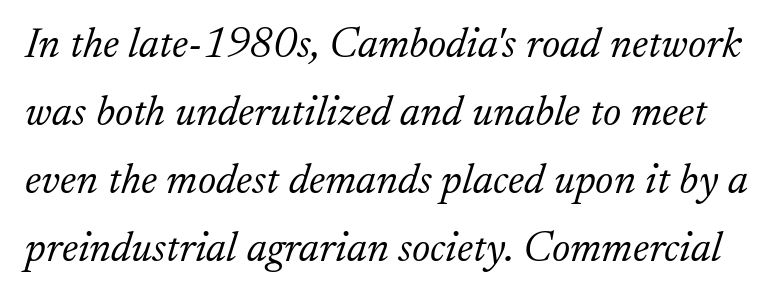
Q: Is the text bold? A: No.
Q: Is the text italic (slanted)? A: Yes, it leans right by about 17 degrees.
Q: Is the typeface a serif or a sans-serif typeface? A: Serif.
Q: Is the text underlined? A: No.
Q: Is the spacing between letters normal or unusually wide? A: Normal.
Q: Is the spacing between lines tight, normal or loose? A: Normal.
Q: Width (condensed, normal, or wide)? A: Normal.
Q: Stroke contrast? A: Low.
Q: x-height? A: Small.
Q: Monospaced? A: No.
